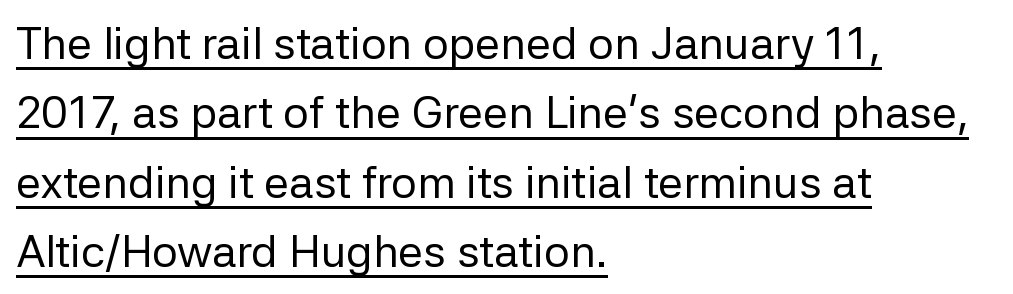
Q: Is the text bold? A: No.
Q: Is the text italic (slanted)? A: No, it is upright.
Q: Is the typeface a serif or a sans-serif typeface? A: Sans-serif.
Q: Is the text underlined? A: Yes.
Q: How is the paragraph aligned? A: Left-aligned.
Q: Is the spacing between letters normal or unusually wide? A: Normal.
Q: Is the spacing between lines tight, normal or loose? A: Normal.
Q: Width (condensed, normal, or wide)? A: Normal.
Q: Stroke contrast? A: Low.
Q: x-height? A: Medium.
Q: Monospaced? A: No.
